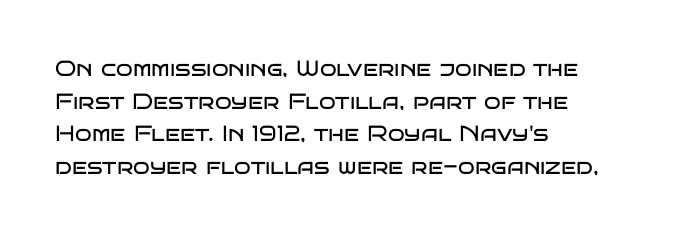
Rows of type keep a routine distance in the vertical direction. The space beneath each line is pristine and unruled. Which margin do the lines hug? The left one — the right edge is uneven. The letterforms sit shoulder to shoulder at normal distance.
